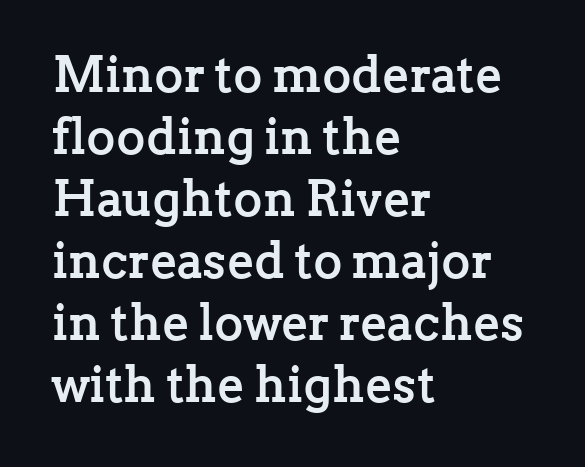
Q: Is the text bold? A: Yes.
Q: Is the text italic (slanted)? A: No, it is upright.
Q: Is the typeface a serif or a sans-serif typeface? A: Serif.
Q: Is the text underlined? A: No.
Q: How is the paragraph aligned? A: Left-aligned.
Q: Is the spacing between letters normal or unusually wide? A: Normal.
Q: Width (condensed, normal, or wide)? A: Normal.
Q: Stroke contrast? A: Low.
Q: x-height? A: Medium.
Q: Monospaced? A: No.
